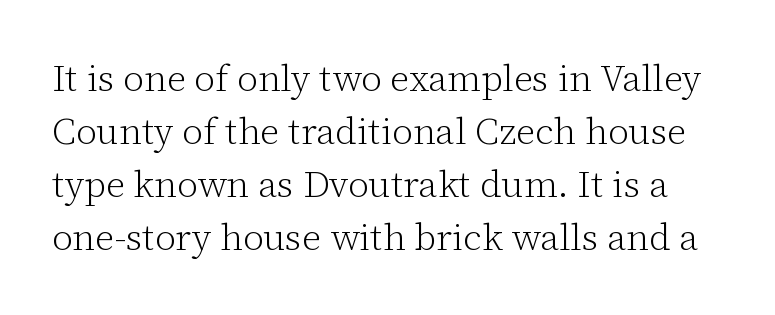
Q: Is the text bold? A: No.
Q: Is the text italic (slanted)? A: No, it is upright.
Q: Is the typeface a serif or a sans-serif typeface? A: Serif.
Q: Is the text underlined? A: No.
Q: Is the spacing between letters normal or unusually wide? A: Normal.
Q: Is the spacing between lines tight, normal or loose? A: Normal.
Q: Width (condensed, normal, or wide)? A: Normal.
Q: Stroke contrast? A: Low.
Q: x-height? A: Medium.
Q: Monospaced? A: No.
